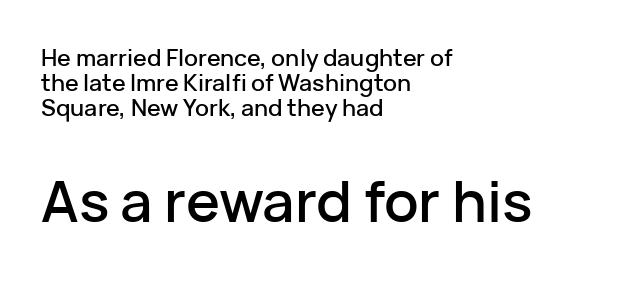
Q: Is the text italic (slanted)? A: No, it is upright.
Q: Is the typeface a serif or a sans-serif typeface? A: Sans-serif.
Q: Is the text underlined? A: No.
Q: How is the paragraph aligned? A: Left-aligned.
Q: Is the spacing between letters normal or unusually wide? A: Normal.
Q: Is the spacing between lines tight, normal or loose? A: Tight.
Q: Which block of text is set in a larger size, the first (top) or the second (bottom)? A: The second (bottom) one.
Q: Width (condensed, normal, or wide)? A: Normal.
Q: Stroke contrast? A: Low.
Q: x-height? A: Medium.
Q: Monospaced? A: No.
